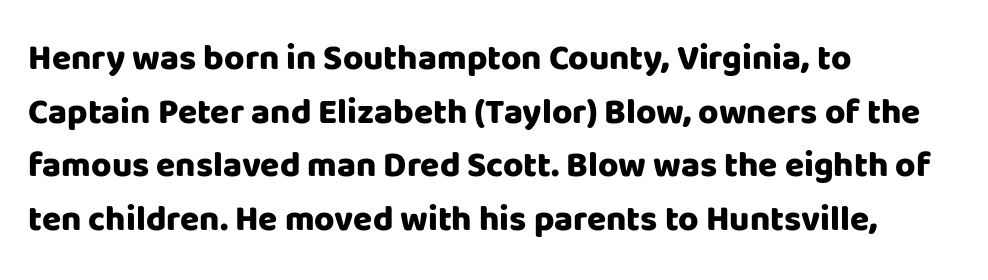
{"serif": "no", "italic": "no", "bold": "yes", "weight": "heavy", "width": "normal", "stroke_contrast": "low", "x_height": "large", "monospaced": "no", "underline": "no", "align": "left", "line_spacing": "normal", "line_spacing_ratio": 1.53, "letter_spacing": "normal", "letter_spacing_em": 0.0, "glyph_px": 35}
